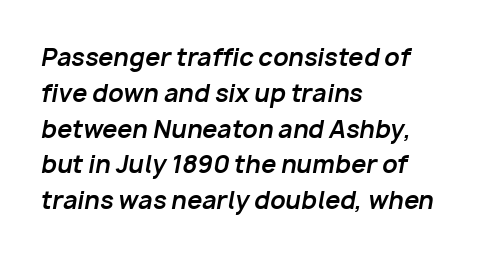
The image shows 24 px bold type, italic (leaning right); set left-aligned, normal line spacing (1.49x), normal letter spacing, not underlined.
